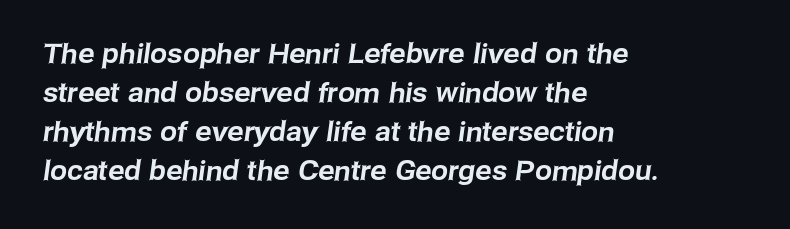
Short note: letters normally spaced. Baseline-to-baseline distance is the conventional proportion of letter height. Short and long lines alike share a common starting point at left. A clean baseline with only descenders dipping below it.
